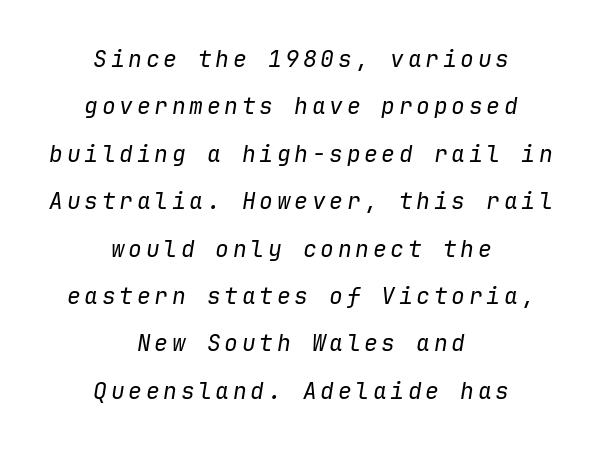
The image shows 23 px text type, italic (leaning right); set centered, loose line spacing (2.06x), not underlined.
